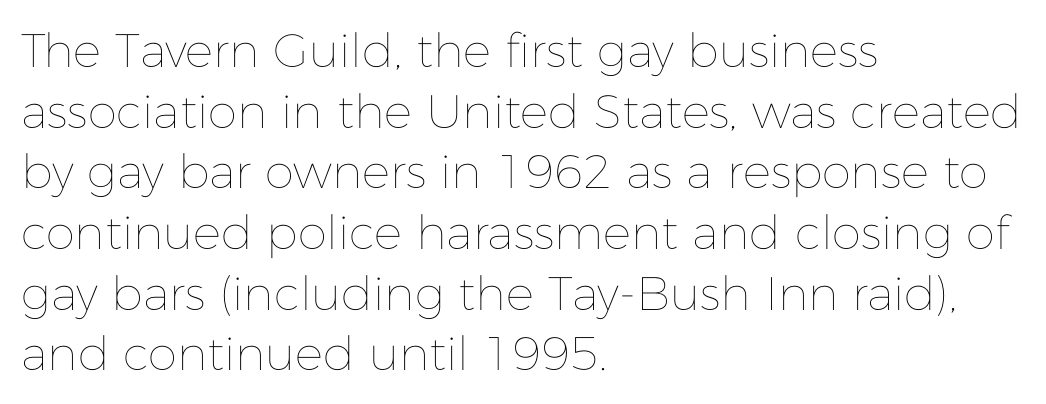
The image shows 47 px thin type, upright; set left-aligned, normal line spacing (1.29x), normal letter spacing, not underlined; low stroke contrast and a medium x-height.
